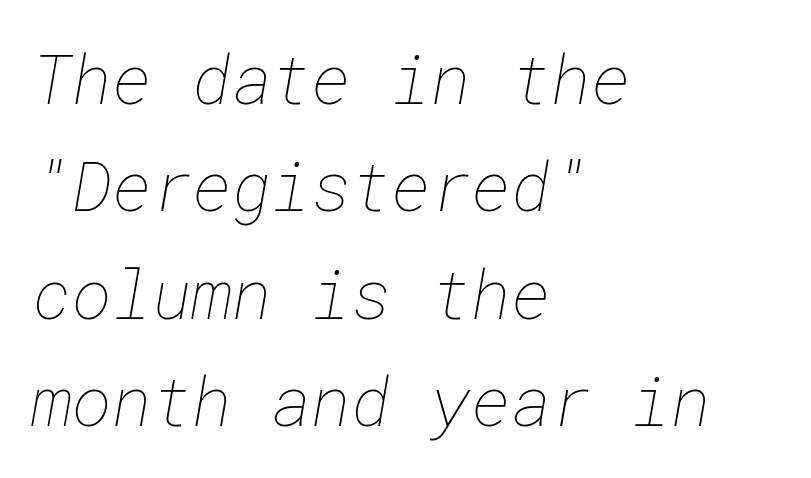
Each new line begins a customary step beneath the previous one. The strokes carry an ordinary text weight at most. Caption: multi-line text, flush left, ragged right. This rendering features lettering with no underline.
